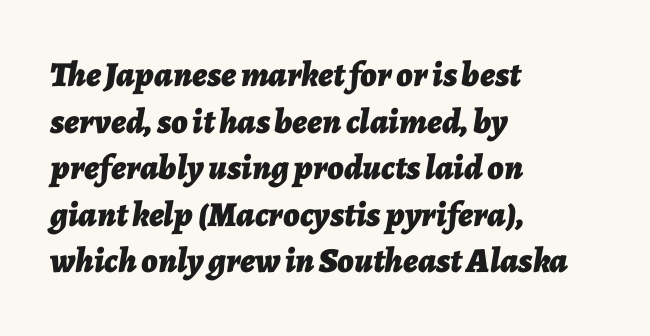
The image shows 35 px bold type, italic (leaning right); set left-aligned, normal line spacing (1.33x), normal letter spacing, not underlined; low stroke contrast and a medium x-height.
